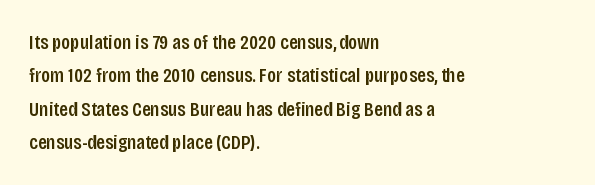
Nobody drew a line under any word here. A student would call this left alignment; a typographer would say flush left, rag right. Rendered with straight, roman letterforms. In terms of leading, this rendering sits right in the middle. Characters follow at the spacing the type designer built in.
